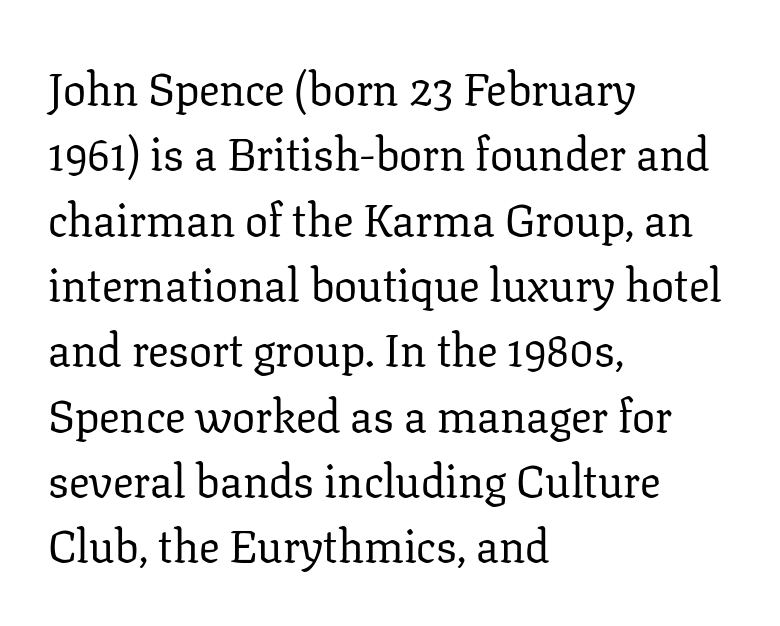
{"serif": "yes", "italic": "no", "bold": "no", "weight": "regular", "width": "normal", "stroke_contrast": "low", "x_height": "medium", "monospaced": "no", "underline": "no", "align": "left", "line_spacing": "normal", "line_spacing_ratio": 1.42, "letter_spacing": "normal", "letter_spacing_em": 0.0, "glyph_px": 46}
